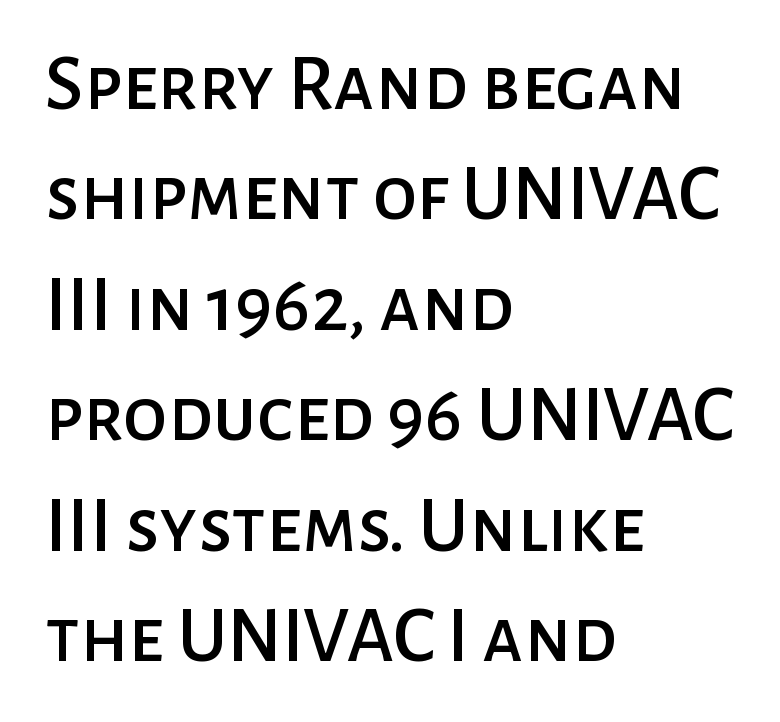
The image shows 80 px sans-serif type, upright; set left-aligned, normal line spacing (1.38x), normal letter spacing, not underlined; low stroke contrast and a medium x-height.
